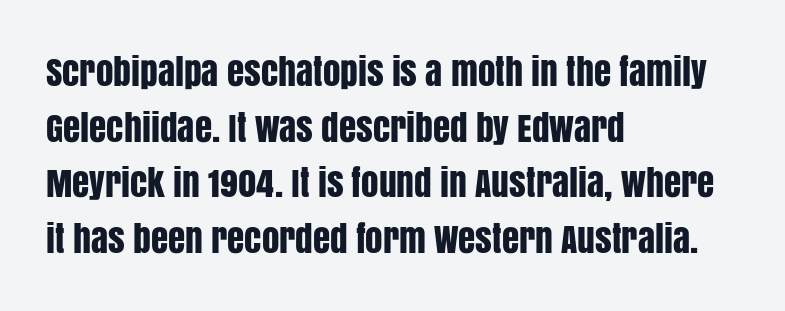
Between one letter and the next there's only the usual sliver of space. In terms of letterform style, serifs are entirely absent. The compositor pushed each line to the left boundary. If you drew a line through each stem, it would be perfectly vertical. Evenly set lines give the paragraph a standard silhouette. Descenders hang freely into open space.
